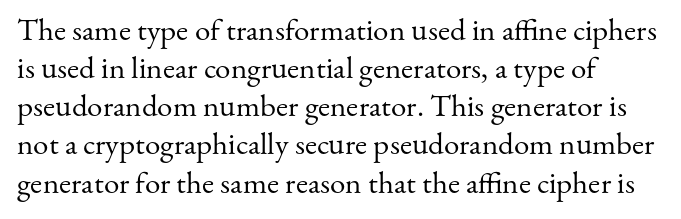
Q: Is the text bold? A: No.
Q: Is the text italic (slanted)? A: No, it is upright.
Q: Is the typeface a serif or a sans-serif typeface? A: Serif.
Q: Is the text underlined? A: No.
Q: How is the paragraph aligned? A: Left-aligned.
Q: Is the spacing between letters normal or unusually wide? A: Normal.
Q: Width (condensed, normal, or wide)? A: Normal.
Q: Stroke contrast? A: Medium.
Q: x-height? A: Small.
Q: Monospaced? A: No.
